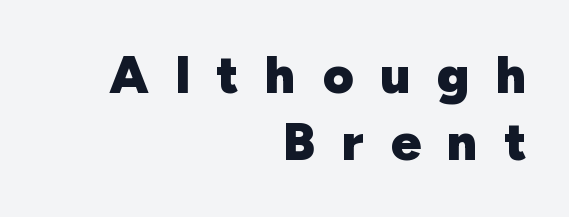
Q: Is the text bold? A: Yes.
Q: Is the text italic (slanted)? A: No, it is upright.
Q: Is the typeface a serif or a sans-serif typeface? A: Sans-serif.
Q: Is the text underlined? A: No.
Q: How is the paragraph aligned? A: Right-aligned.
Q: Is the spacing between letters normal or unusually wide? A: Unusually wide.
Q: Is the spacing between lines tight, normal or loose? A: Normal.
Q: Width (condensed, normal, or wide)? A: Normal.
Q: Stroke contrast? A: Low.
Q: x-height? A: Medium.
Q: Monospaced? A: No.
